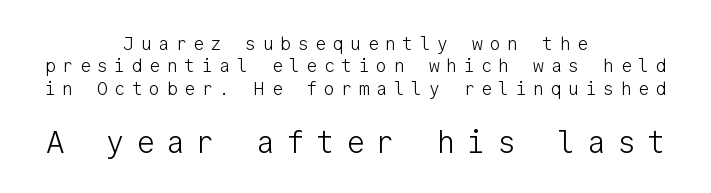
{"serif": "no", "italic": "no", "bold": "no", "weight": "light", "width": "normal", "stroke_contrast": "low", "x_height": "medium", "monospaced": "yes", "underline": "no", "align": "center", "line_spacing_ratio": 1.24, "letter_spacing": "wide", "letter_spacing_em": 0.37, "larger_block": "second", "size_ratio": 1.72, "glyph_px": 31}
